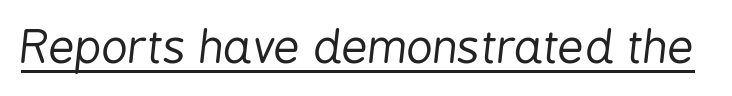
Observe the ordinary spacing: letters are neighbours, not strangers. This sample carries an underscore along the baseline area. A typesetter would mark this as italic. The font sits on the lighter half of the weight spectrum, regular included.
